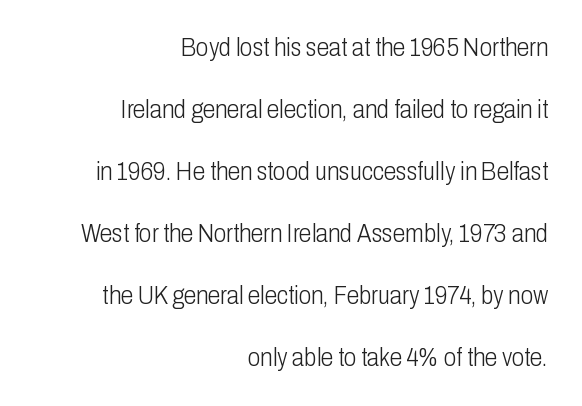
Q: Is the text bold? A: No.
Q: Is the text italic (slanted)? A: No, it is upright.
Q: Is the text underlined? A: No.
Q: How is the paragraph aligned? A: Right-aligned.
Q: Is the spacing between letters normal or unusually wide? A: Normal.
Q: Is the spacing between lines tight, normal or loose? A: Loose.
